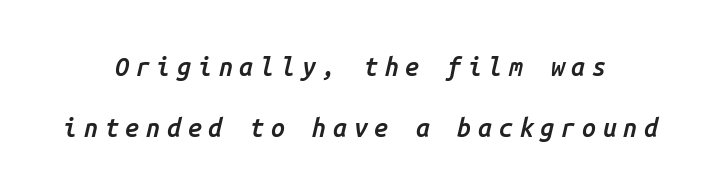
The image shows 25 px text type, italic (leaning right); set centered, loose line spacing (2.43x), unusually wide letter spacing (+0.27 em), not underlined.
